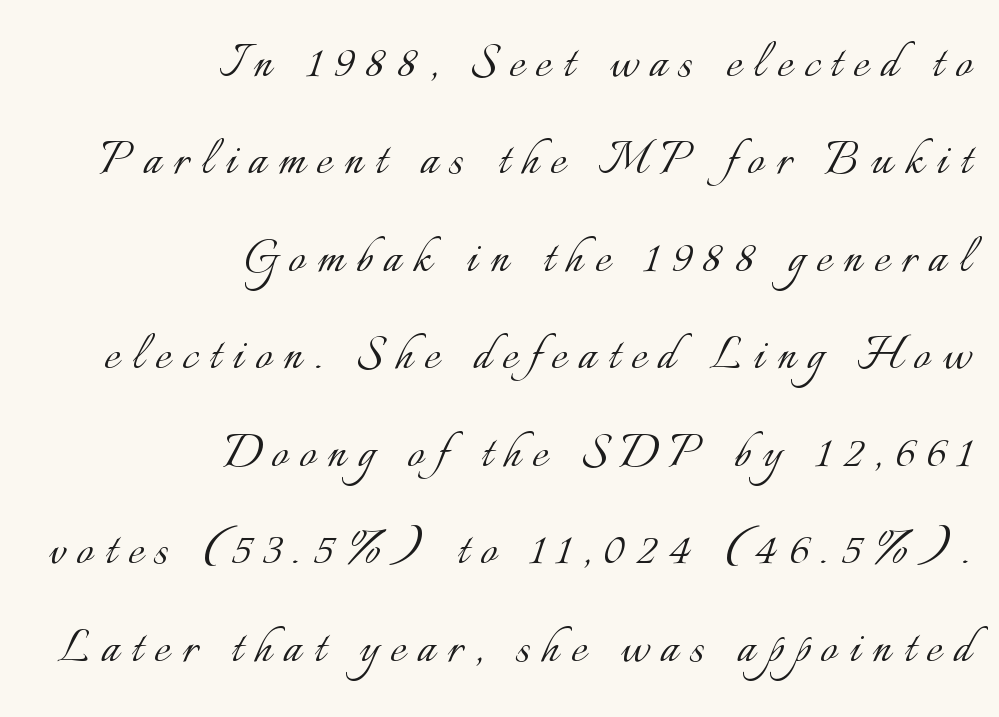
{"bold": "no", "weight": "light", "width": "normal", "stroke_contrast": "low", "x_height": "small", "monospaced": "no", "underline": "no", "align": "right", "line_spacing": "normal", "line_spacing_ratio": 1.68, "letter_spacing": "wide", "letter_spacing_em": 0.21, "glyph_px": 58}
